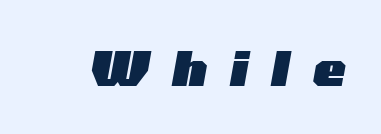
Here the designer chose a conventional face with non-uniform glyph widths. A full-strength bold gives these letters their thick strokes. The area under the type is left untouched. Would a proofreader flag this as italicized? Yes. Display-style spreading of the glyphs; the letterfit is very open.
